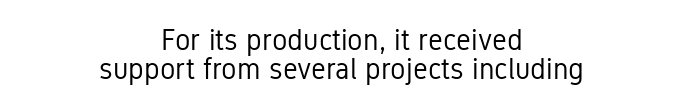
Rule under the text: the space is simply empty. Reading down the column, the eye jumps only a short way to each next line. Does the type have serifs? No, each stem ends abruptly. Alignment: centered. Vertical stems look standard width or narrower in stroke.
